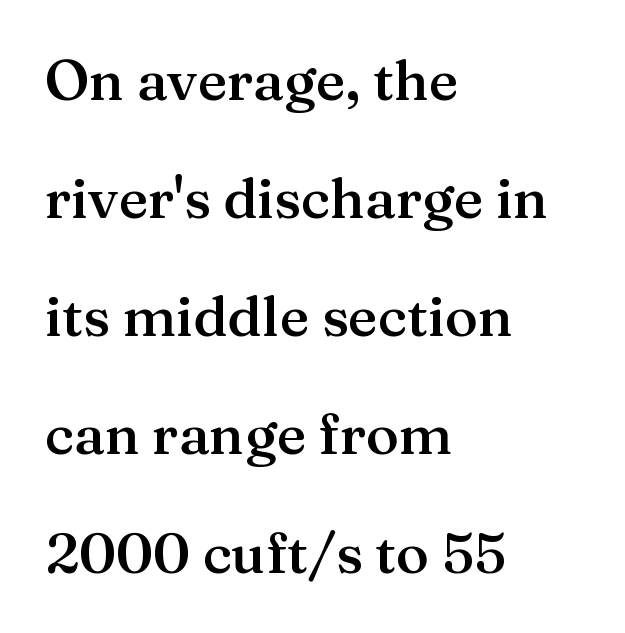
The image shows 56 px semibold serif type, upright; set left-aligned, loose line spacing (2.11x), normal letter spacing, not underlined; medium stroke contrast and a medium x-height.
